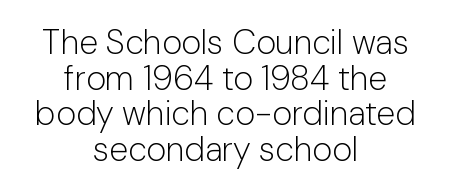
{"serif": "no", "italic": "no", "bold": "no", "weight": "light", "width": "normal", "stroke_contrast": "low", "x_height": "medium", "monospaced": "no", "underline": "no", "align": "center", "line_spacing": "tight", "line_spacing_ratio": 1.05, "letter_spacing": "normal", "letter_spacing_em": 0.0, "glyph_px": 34}
